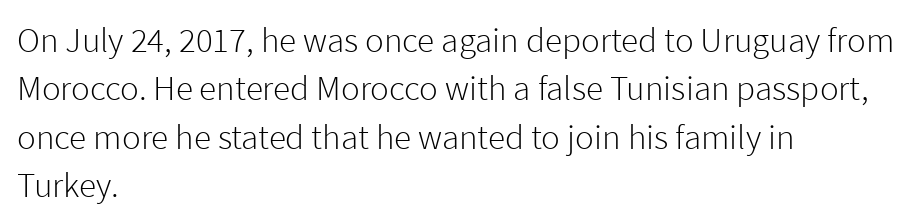
The image shows 35 px light sans-serif type, upright; set left-aligned, normal line spacing (1.38x), normal letter spacing, not underlined; low stroke contrast and a medium x-height.
